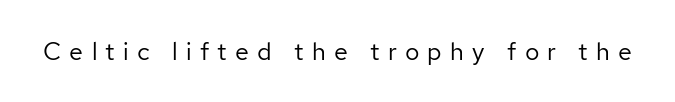
Q: Is the text bold? A: No.
Q: Is the text italic (slanted)? A: No, it is upright.
Q: Is the text underlined? A: No.
Q: Is the spacing between letters normal or unusually wide? A: Unusually wide.
